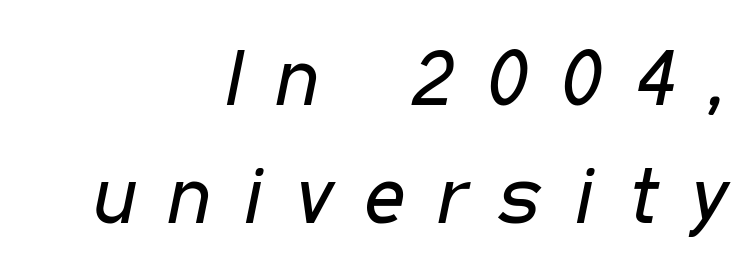
Honestly, there is no underline to notice here at all. In terms of posture, this sample is oblique. What stands out about the letter spacing? Its width — letters are far apart. Leftover space on each line is placed entirely before the opening word.
